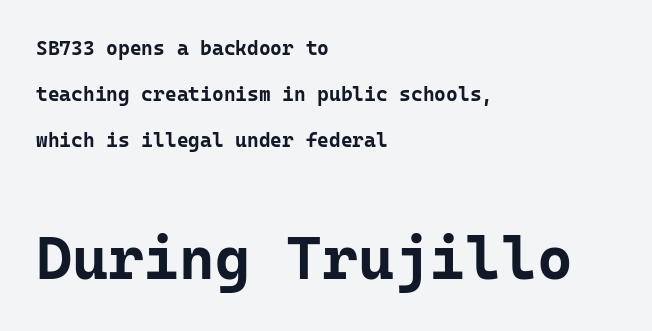
Q: Is the text bold? A: Yes.
Q: Is the text italic (slanted)? A: No, it is upright.
Q: Is the typeface a serif or a sans-serif typeface? A: Sans-serif.
Q: Is the text underlined? A: No.
Q: How is the paragraph aligned? A: Left-aligned.
Q: Is the spacing between letters normal or unusually wide? A: Normal.
Q: Is the spacing between lines tight, normal or loose? A: Loose.
Q: Which block of text is set in a larger size, the first (top) or the second (bottom)? A: The second (bottom) one.
Q: Width (condensed, normal, or wide)? A: Normal.
Q: Stroke contrast? A: Low.
Q: x-height? A: Medium.
Q: Monospaced? A: Yes.
